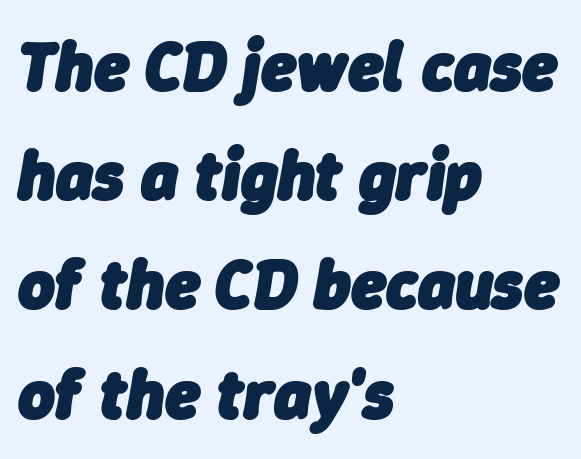
The image shows 70 px heavy type, italic (leaning right); set left-aligned, normal line spacing (1.56x), normal letter spacing, not underlined; low stroke contrast and a medium x-height.
